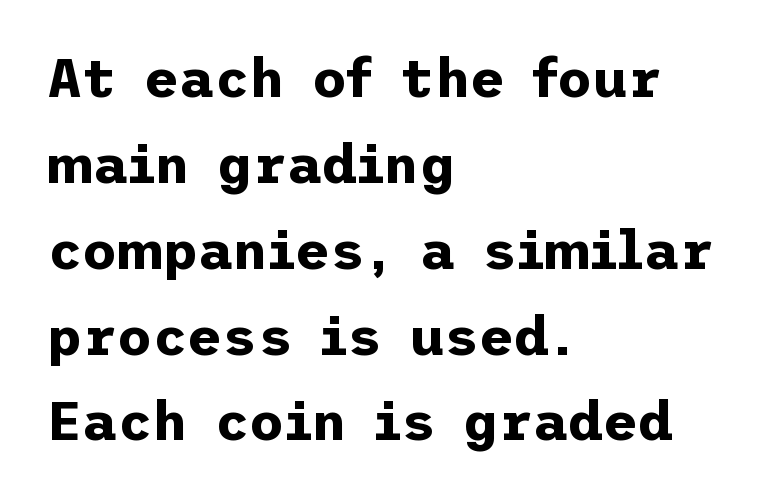
{"serif": "no", "italic": "no", "bold": "yes", "weight": "bold", "width": "normal", "stroke_contrast": "low", "x_height": "medium", "underline": "no", "align": "left", "line_spacing": "normal", "line_spacing_ratio": 1.59, "letter_spacing": "normal", "letter_spacing_em": 0.0, "glyph_px": 54}
